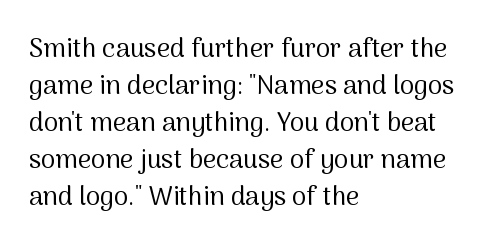
Rule under the text: the space is simply empty. The tracking reads as untouched default to a designer's eye. Compared with a typical body face, this is equally light or lighter still. A student would call this left alignment; a typographer would say flush left, rag right. The rows are spaced the way most documents space them.
